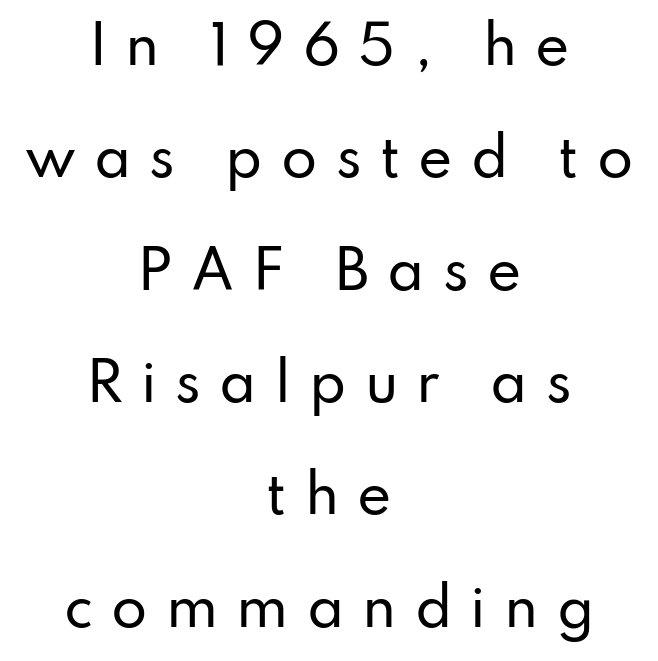
Q: Is the text italic (slanted)? A: No, it is upright.
Q: Is the typeface a serif or a sans-serif typeface? A: Sans-serif.
Q: Is the text underlined? A: No.
Q: How is the paragraph aligned? A: Centered.
Q: Is the spacing between letters normal or unusually wide? A: Unusually wide.
Q: Is the spacing between lines tight, normal or loose? A: Loose.
Q: Width (condensed, normal, or wide)? A: Normal.
Q: Stroke contrast? A: Low.
Q: x-height? A: Small.
Q: Monospaced? A: No.
